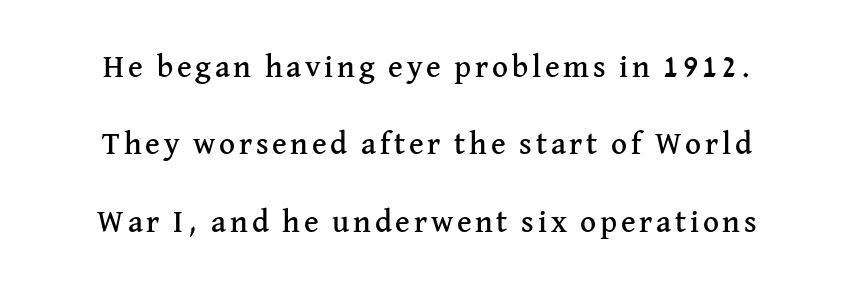
{"serif": "yes", "italic": "no", "width": "normal", "stroke_contrast": "medium", "x_height": "medium", "monospaced": "no", "underline": "no", "line_spacing": "loose", "line_spacing_ratio": 2.5, "glyph_px": 31}
